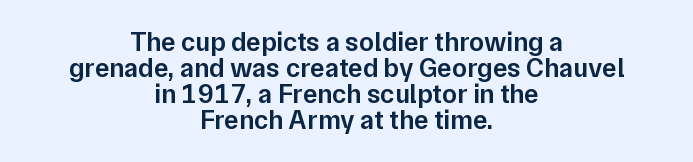
Leftover space on each line is divided equally before and after the words. The block of text is dense from top to bottom, with scant space between rows. Words float on clear page, feet unadorned. If you drew a line through each stem, it would be perfectly vertical. Letter spacing: default.
